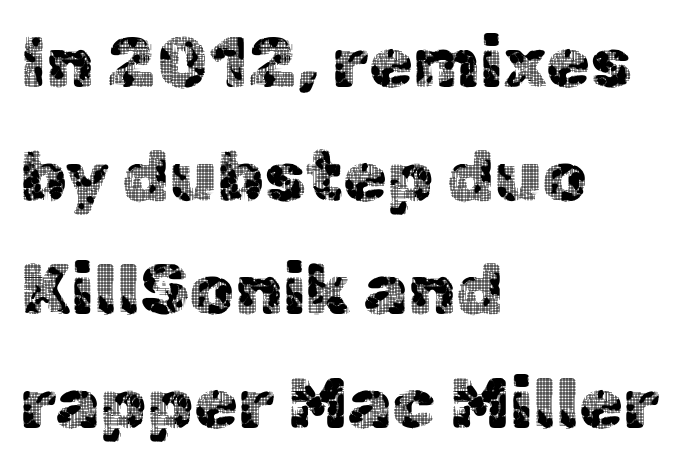
Here the glyphs are tracked normally, forming tight word shapes. Stroke terminals: plain, sans-serif. Teacher's note: observe the even left margin — that is flush-left alignment. Underlining? Definitely not there.
